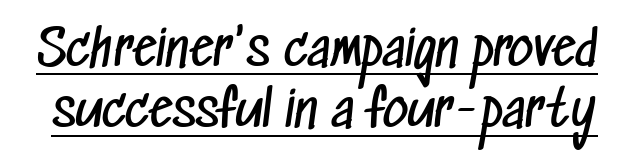
The image shows 49 px regular-weight, condensed sans-serif type; set normal line spacing (1.25x), normal letter spacing, underlined; low stroke contrast and a medium x-height.
